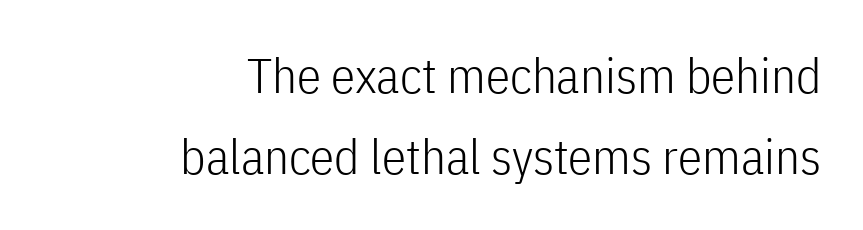
{"serif": "no", "italic": "no", "bold": "no", "weight": "light", "width": "condensed", "stroke_contrast": "low", "x_height": "medium", "monospaced": "no", "underline": "no", "align": "right", "line_spacing": "normal", "line_spacing_ratio": 1.65, "letter_spacing": "normal", "letter_spacing_em": 0.0, "glyph_px": 49}
